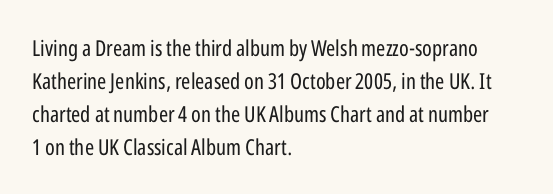
The image shows 22 px text type, upright; set left-aligned, normal line spacing (1.5x), normal letter spacing, not underlined.
